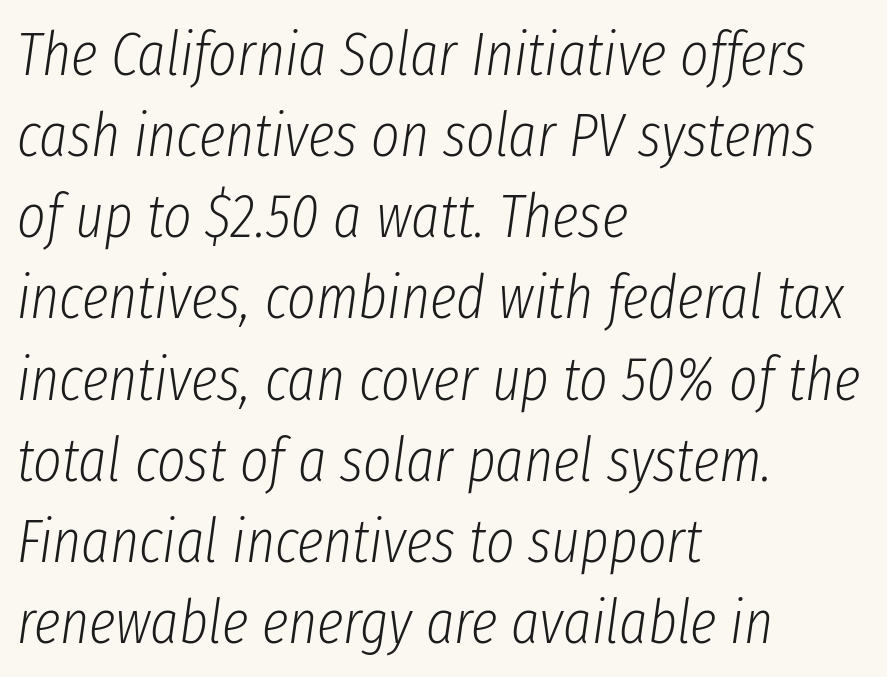
The image shows 61 px light, condensed type, italic (leaning right); set left-aligned, normal line spacing (1.33x), normal letter spacing, not underlined; low stroke contrast and a medium x-height.
